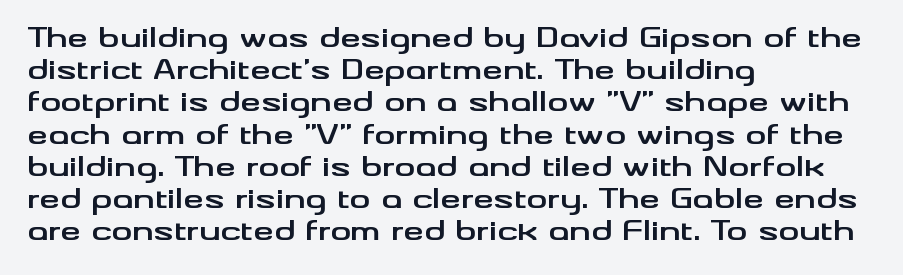
{"italic": "no", "bold": "yes", "underline": "no", "align": "left", "line_spacing_ratio": 1.24, "letter_spacing": "normal", "letter_spacing_em": 0.0, "glyph_px": 26}
